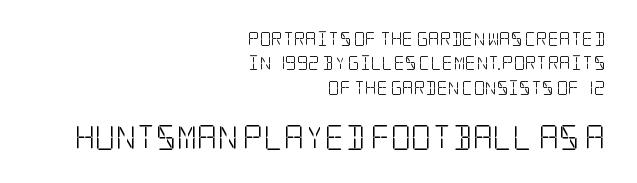
{"italic": "no", "bold": "no", "underline": "no", "align": "right", "line_spacing_ratio": 1.74, "letter_spacing": "normal", "letter_spacing_em": 0.0, "larger_block": "second", "size_ratio": 1.79, "glyph_px": 25}
